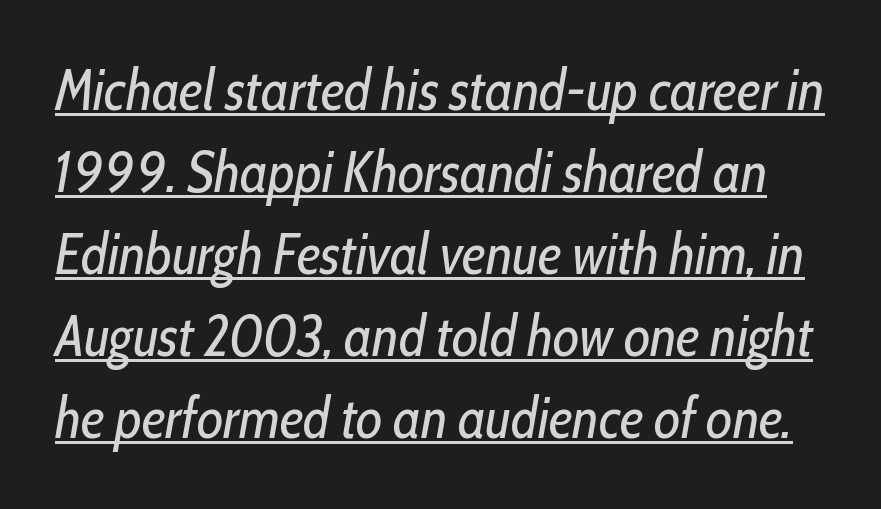
The image shows 57 px regular-weight, condensed type, italic (leaning right); set normal line spacing (1.44x), normal letter spacing, underlined; low stroke contrast and a medium x-height.
